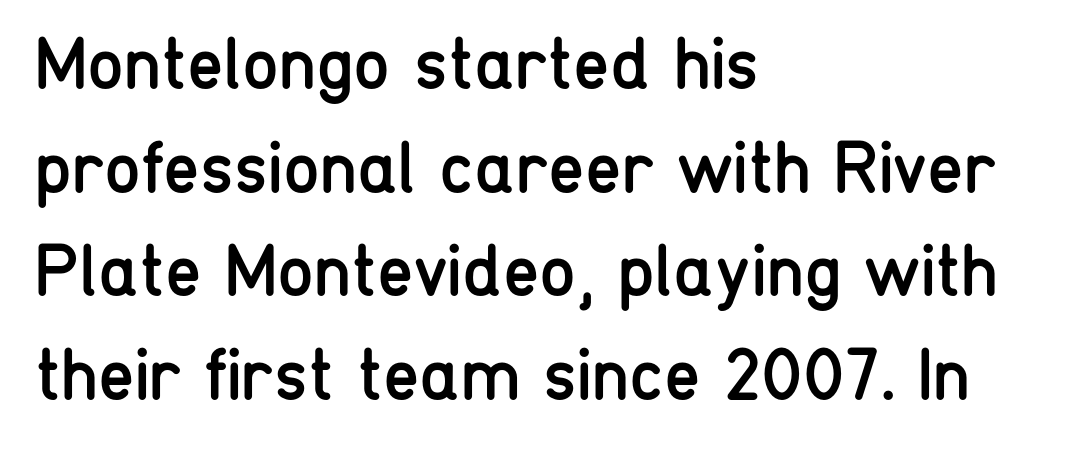
The image shows 74 px regular-weight, condensed sans-serif type, upright; set left-aligned, normal line spacing (1.4x), normal letter spacing, not underlined; low stroke contrast and a medium x-height.
